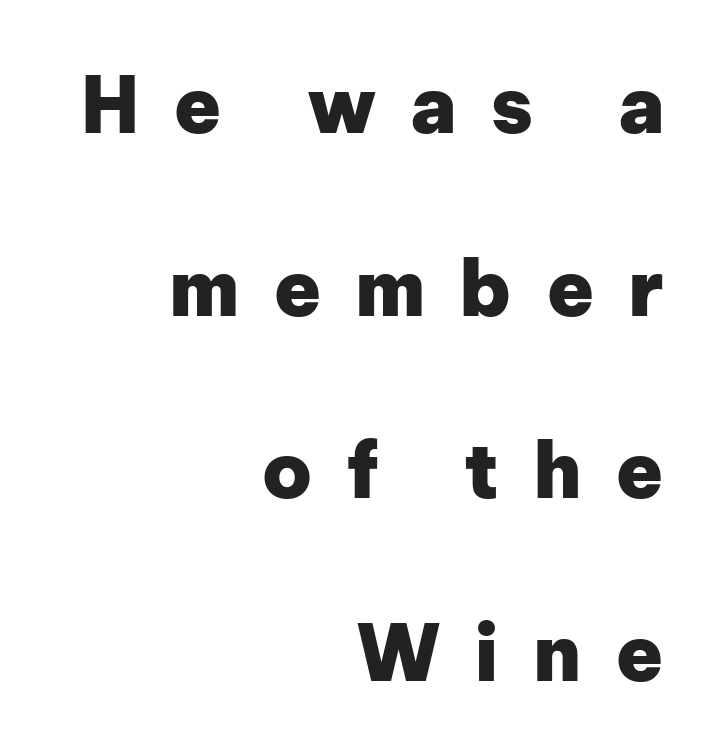
The image shows 78 px heavy sans-serif type, upright; set right-aligned, loose line spacing (2.34x), unusually wide letter spacing (+0.43 em), not underlined; low stroke contrast and a medium x-height.
